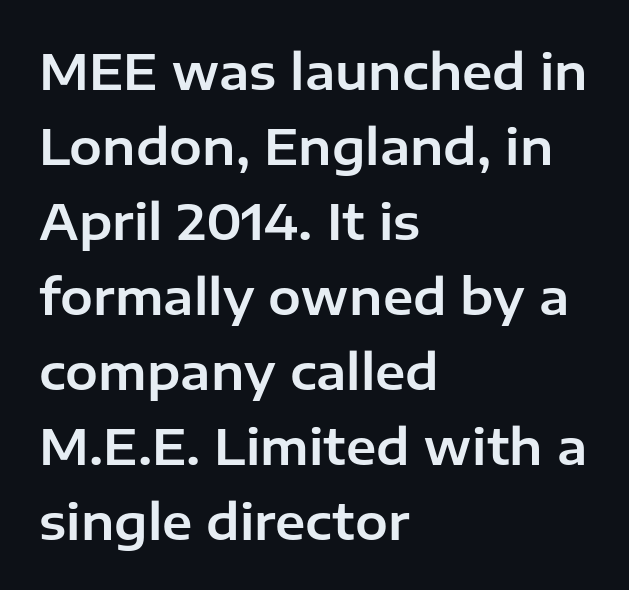
Think of a printed novel: that variable character pitch is what you see here. The rows are spaced the way most documents space them. No extra tracking has been applied to these lines. This rendering features lettering with no underline. You can tell it's not italic because the verticals are truly vertical.
